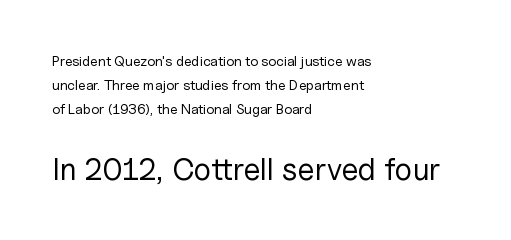
The image shows 31 px regular-weight sans-serif type, upright; set left-aligned, line spacing 1.71x, normal letter spacing, not underlined; the second (bottom) block is 2.21x larger; low stroke contrast and a medium x-height.
